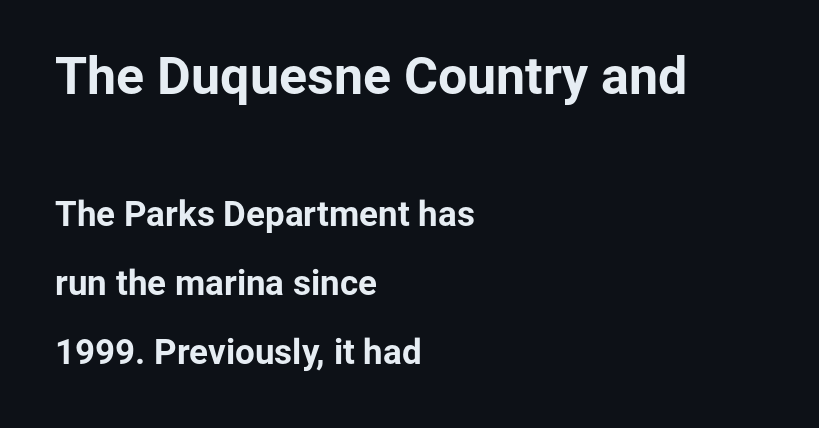
{"serif": "no", "italic": "no", "bold": "yes", "weight": "bold", "width": "normal", "stroke_contrast": "low", "x_height": "medium", "monospaced": "no", "underline": "no", "align": "left", "line_spacing": "loose", "line_spacing_ratio": 1.97, "letter_spacing": "normal", "letter_spacing_em": 0.0, "larger_block": "first", "size_ratio": 1.49, "glyph_px": 52}
